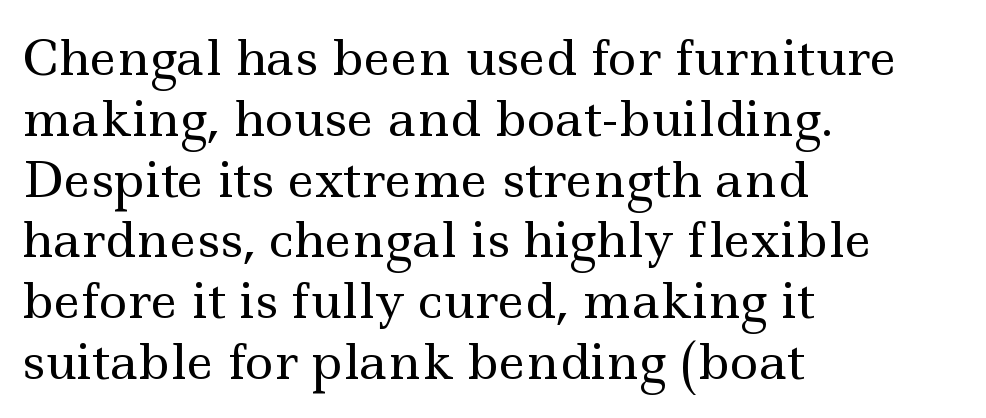
{"serif": "yes", "italic": "no", "bold": "no", "weight": "regular", "width": "wide", "x_height": "small", "monospaced": "no", "underline": "no", "align": "left", "line_spacing_ratio": 1.24, "letter_spacing": "normal", "letter_spacing_em": 0.0, "glyph_px": 49}
